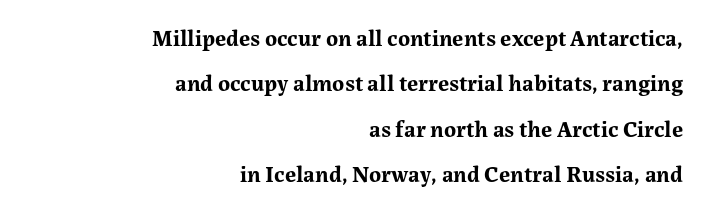
{"italic": "no", "bold": "yes", "underline": "no", "align": "right", "line_spacing": "loose", "line_spacing_ratio": 1.97, "letter_spacing": "normal", "letter_spacing_em": 0.0, "glyph_px": 23}
